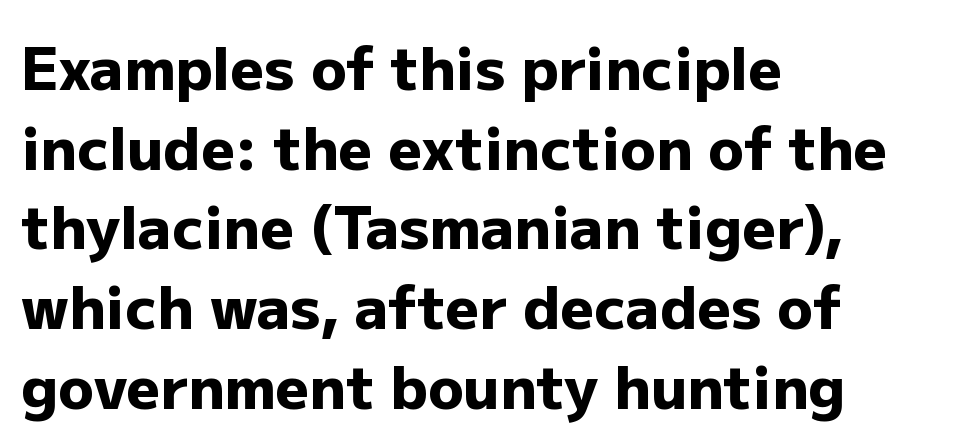
The image shows 59 px heavy sans-serif type, upright; set left-aligned, normal line spacing (1.35x), normal letter spacing, not underlined; low stroke contrast and a medium x-height.
